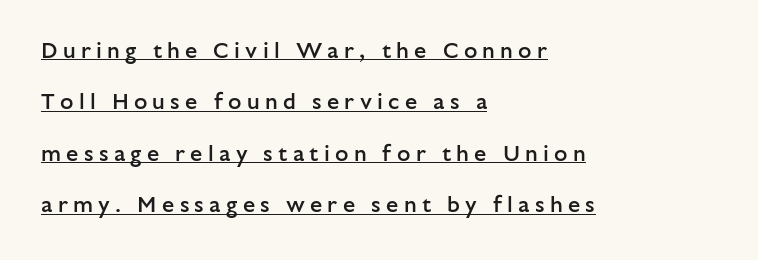
The image shows 22 px text type, upright; set left-aligned, loose line spacing (2.34x), unusually wide letter spacing (+0.24 em), underlined.
